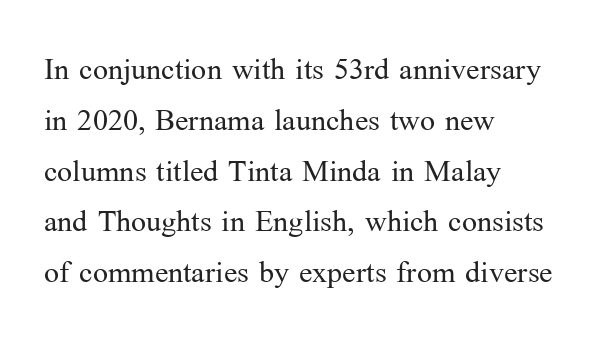
{"serif": "yes", "italic": "no", "bold": "no", "weight": "light", "width": "normal", "stroke_contrast": "medium", "x_height": "medium", "monospaced": "no", "underline": "no", "align": "left", "line_spacing": "normal", "line_spacing_ratio": 1.27, "letter_spacing": "normal", "letter_spacing_em": 0.0, "glyph_px": 40}
